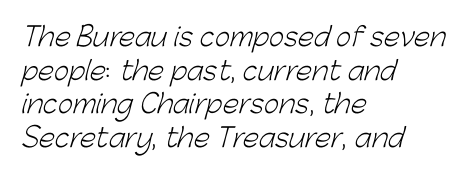
{"bold": "no", "underline": "no", "align": "left", "line_spacing": "normal", "line_spacing_ratio": 1.29, "letter_spacing": "normal", "letter_spacing_em": 0.0, "glyph_px": 26}
